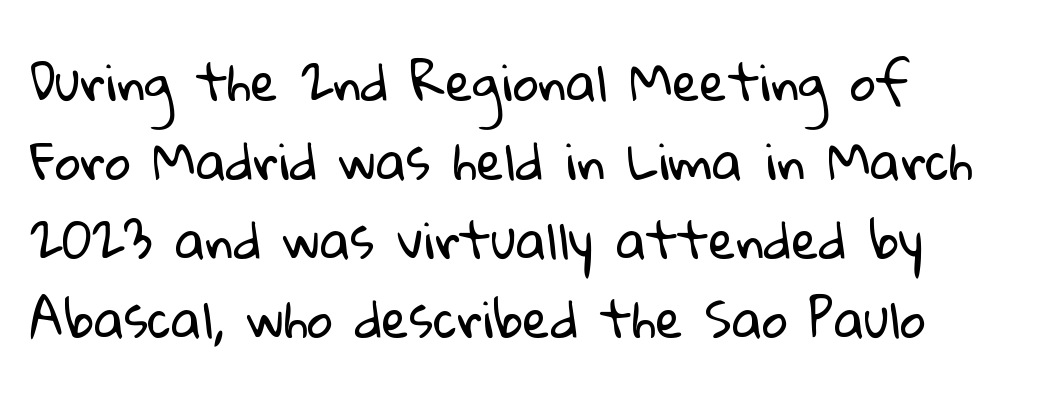
The image shows 50 px regular-weight sans-serif type; set left-aligned, normal line spacing (1.58x), normal letter spacing, not underlined; low stroke contrast and a medium x-height.
